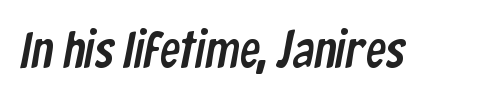
Each letter keeps its own natural width here, so spacing adapts to shape. The type family on display is of the sans-serif kind. Tracking here is standard; glyphs follow each other at the usual distance. Type without underlining.
